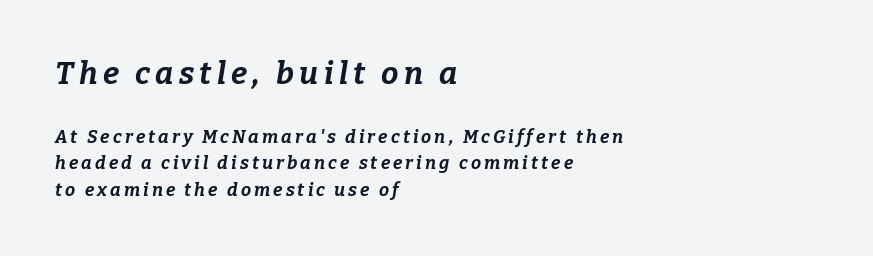
The image shows 31 px bold type, italic (leaning right); set left-aligned, normal line spacing (1.48x), not underlined; the first (top) block is 1.72x larger; low stroke contrast and a medium x-height.
